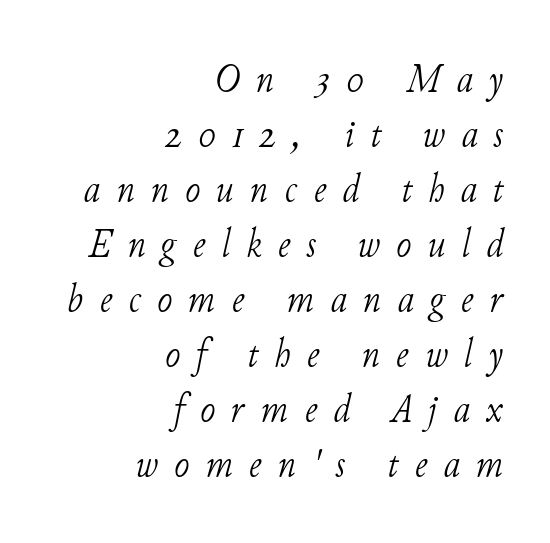
The image shows 41 px light serif type, italic (leaning right); set right-aligned, normal line spacing (1.34x), unusually wide letter spacing (+0.39 em), not underlined; low stroke contrast and a small x-height.
